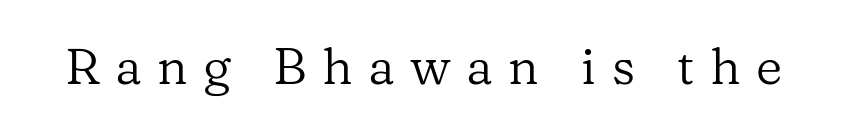
The image shows 51 px regular-weight serif type, upright; set unusually wide letter spacing (+0.3 em), not underlined; low stroke contrast and a medium x-height.
